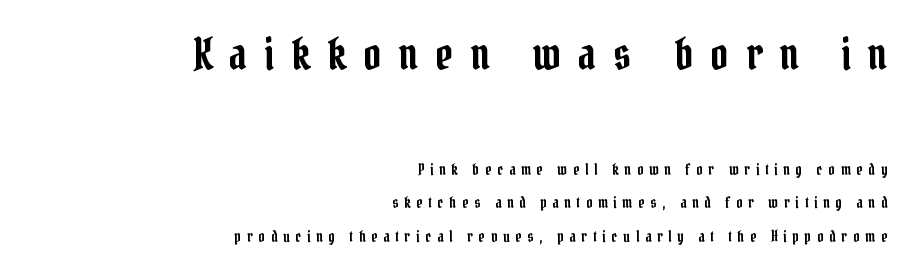
Q: Is the text italic (slanted)? A: No, it is upright.
Q: Is the typeface a serif or a sans-serif typeface? A: Serif.
Q: Is the text underlined? A: No.
Q: How is the paragraph aligned? A: Right-aligned.
Q: Is the spacing between letters normal or unusually wide? A: Unusually wide.
Q: Is the spacing between lines tight, normal or loose? A: Loose.
Q: Which block of text is set in a larger size, the first (top) or the second (bottom)? A: The first (top) one.
Q: Width (condensed, normal, or wide)? A: Condensed.
Q: Stroke contrast? A: Low.
Q: x-height? A: Medium.
Q: Monospaced? A: No.
